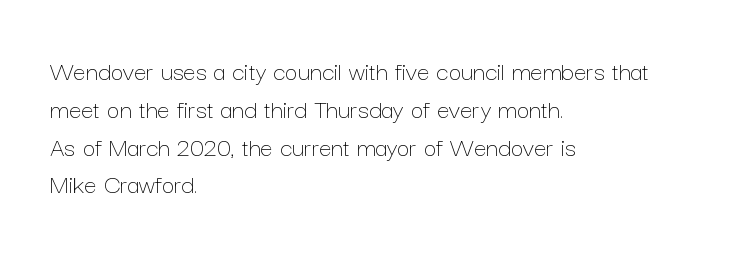
{"italic": "no", "bold": "no", "weight": "thin", "width": "normal", "stroke_contrast": "low", "x_height": "medium", "monospaced": "no", "underline": "no", "align": "left", "line_spacing": "normal", "line_spacing_ratio": 1.35, "letter_spacing": "normal", "letter_spacing_em": 0.0, "glyph_px": 28}
